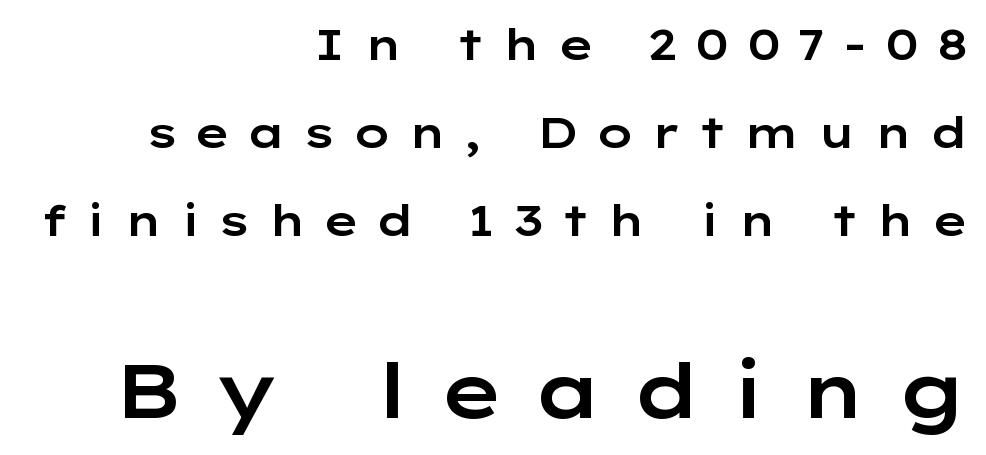
{"serif": "no", "italic": "no", "width": "wide", "stroke_contrast": "low", "x_height": "medium", "monospaced": "no", "underline": "no", "align": "right", "line_spacing": "loose", "line_spacing_ratio": 2.05, "letter_spacing": "wide", "letter_spacing_em": 0.37, "larger_block": "second", "size_ratio": 1.77, "glyph_px": 76}
